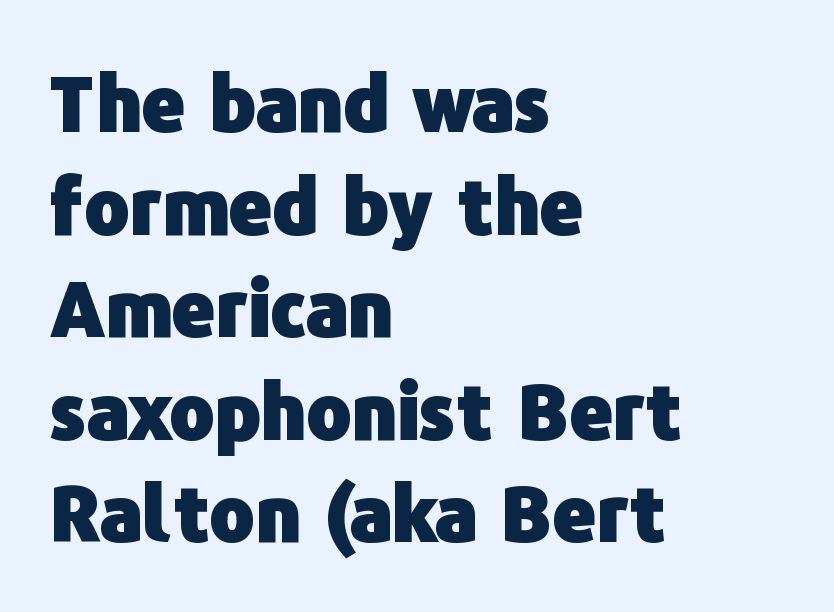
The designer left line spacing at the default. Descender tails drop into unmarked territory. The letters advance in unequal steps, a hallmark of proportional type. The designer went with a sans here, leaving each stem footless.
